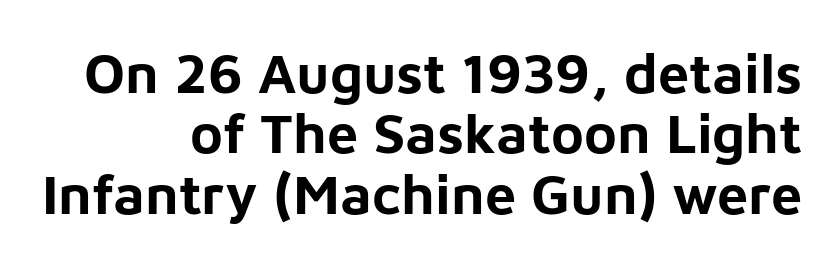
Q: Is the text bold? A: Yes.
Q: Is the text italic (slanted)? A: No, it is upright.
Q: Is the typeface a serif or a sans-serif typeface? A: Sans-serif.
Q: Is the text underlined? A: No.
Q: How is the paragraph aligned? A: Right-aligned.
Q: Is the spacing between letters normal or unusually wide? A: Normal.
Q: Is the spacing between lines tight, normal or loose? A: Tight.
Q: Width (condensed, normal, or wide)? A: Normal.
Q: Stroke contrast? A: Low.
Q: x-height? A: Medium.
Q: Monospaced? A: No.
